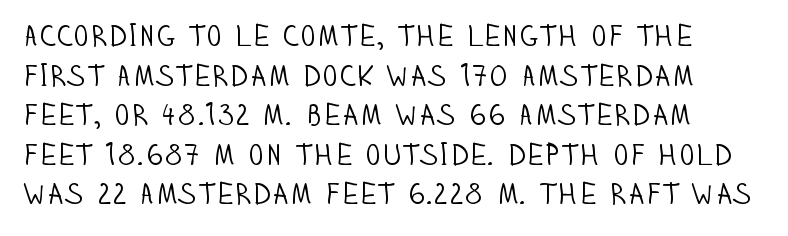
The image shows 30 px light, condensed sans-serif type, upright; set normal line spacing (1.32x), normal letter spacing, not underlined; low stroke contrast and a large x-height.
